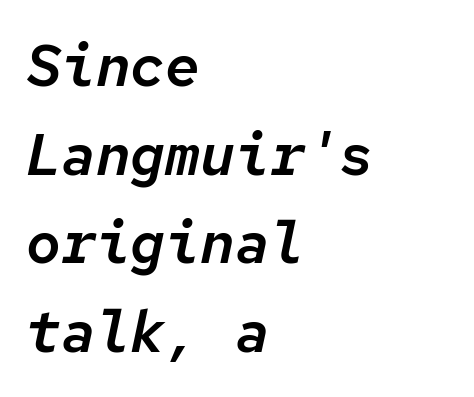
Q: Is the text italic (slanted)? A: Yes, it leans right by about 12 degrees.
Q: Is the text underlined? A: No.
Q: How is the paragraph aligned? A: Left-aligned.
Q: Is the spacing between letters normal or unusually wide? A: Normal.
Q: Is the spacing between lines tight, normal or loose? A: Normal.
Q: Width (condensed, normal, or wide)? A: Normal.
Q: Stroke contrast? A: Low.
Q: x-height? A: Medium.
Q: Monospaced? A: Yes.
